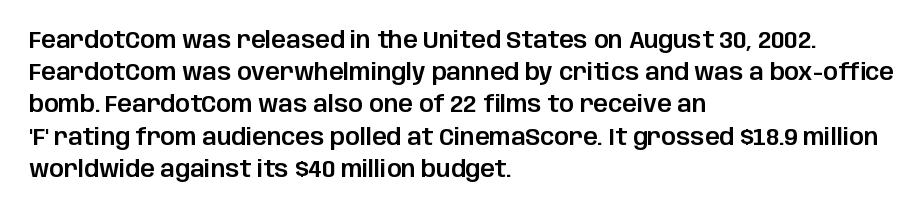
Q: Is the text italic (slanted)? A: No, it is upright.
Q: Is the text underlined? A: No.
Q: How is the paragraph aligned? A: Left-aligned.
Q: Is the spacing between letters normal or unusually wide? A: Normal.
Q: Is the spacing between lines tight, normal or loose? A: Normal.
